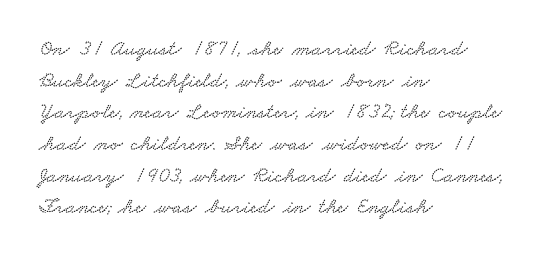
Q: Is the text underlined? A: No.
Q: How is the paragraph aligned? A: Left-aligned.
Q: Is the spacing between letters normal or unusually wide? A: Normal.
Q: Is the spacing between lines tight, normal or loose? A: Normal.
